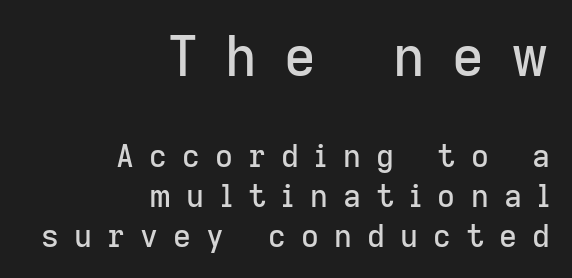
{"serif": "no", "italic": "no", "width": "normal", "stroke_contrast": "low", "x_height": "medium", "monospaced": "no", "underline": "no", "align": "right", "line_spacing": "normal", "line_spacing_ratio": 1.28, "letter_spacing": "wide", "letter_spacing_em": 0.49, "larger_block": "first", "size_ratio": 1.77, "glyph_px": 55}
